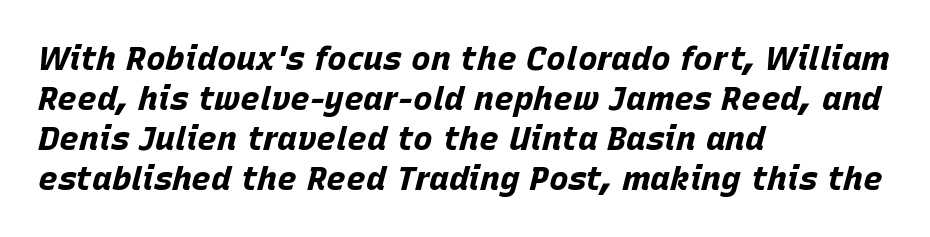
The lettering tilts uniformly, giving the passage an italic look. Default kerning and tracking; the words read as compact shapes. The passage shown is not underscored anywhere. The letters advance in unequal steps, a hallmark of proportional type. The rendering uses a bold face; every stroke is thick and dark. The rag falls on the right side of this text block.
